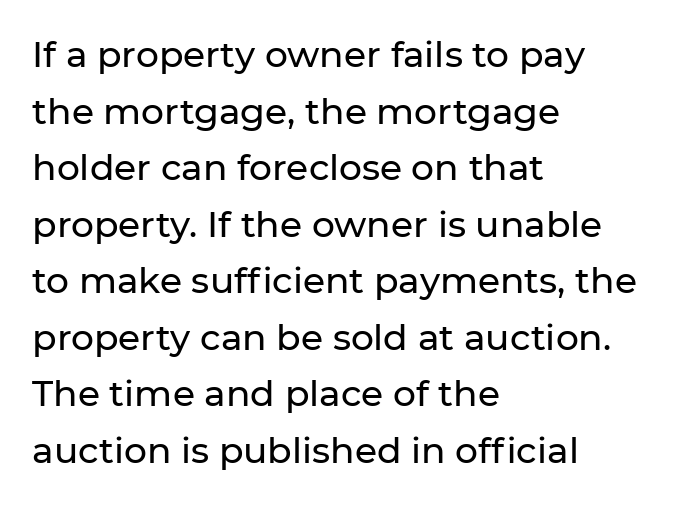
Note the varied advance widths — an 'i' is clearly narrower than an 'm'. The foot of each line stays bare and open. Check where the strokes stop: nothing finishes them off — pure sans. The lettering stays uniformly vertical, giving the passage a roman look. Spacing between characters is what you'd get straight out of the box. Leading matches the norm, producing a regular column.
